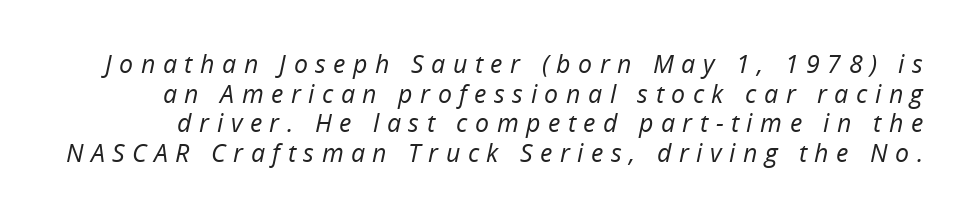
{"italic": "yes", "lean": "right", "slant_degrees": 12, "bold": "no", "underline": "no", "line_spacing_ratio": 1.19, "letter_spacing": "wide", "letter_spacing_em": 0.3, "glyph_px": 25}
